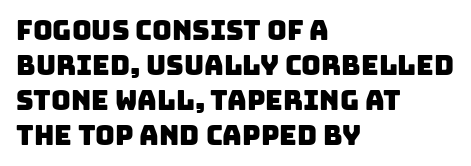
{"underline": "no", "align": "left", "line_spacing": "normal", "line_spacing_ratio": 1.3, "letter_spacing": "normal", "letter_spacing_em": 0.0, "glyph_px": 27}
